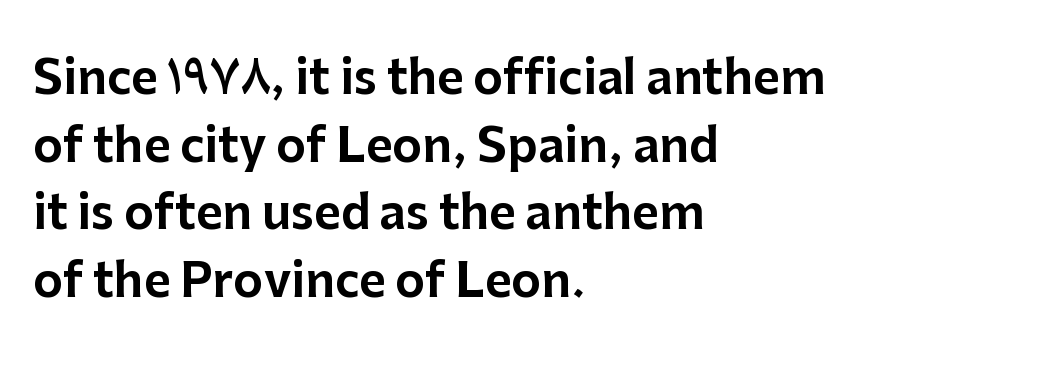
Upright lettering throughout. The compositor pushed each line to the left boundary. Clear beneath every line of the passage. You could not count columns in this text — the font is proportionally spaced.
